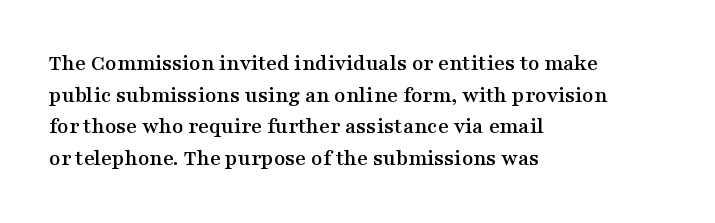
The image shows 23 px text type, upright; set left-aligned, normal line spacing (1.38x), normal letter spacing, not underlined.
